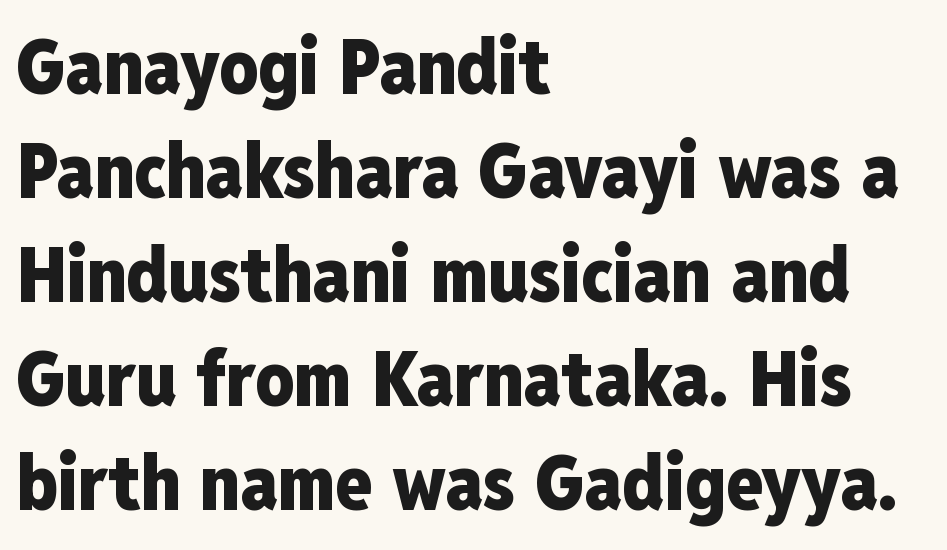
Q: Is the text bold? A: Yes.
Q: Is the text italic (slanted)? A: No, it is upright.
Q: Is the typeface a serif or a sans-serif typeface? A: Sans-serif.
Q: Is the text underlined? A: No.
Q: How is the paragraph aligned? A: Left-aligned.
Q: Is the spacing between letters normal or unusually wide? A: Normal.
Q: Is the spacing between lines tight, normal or loose? A: Normal.
Q: Width (condensed, normal, or wide)? A: Condensed.
Q: Stroke contrast? A: Low.
Q: x-height? A: Medium.
Q: Monospaced? A: No.
